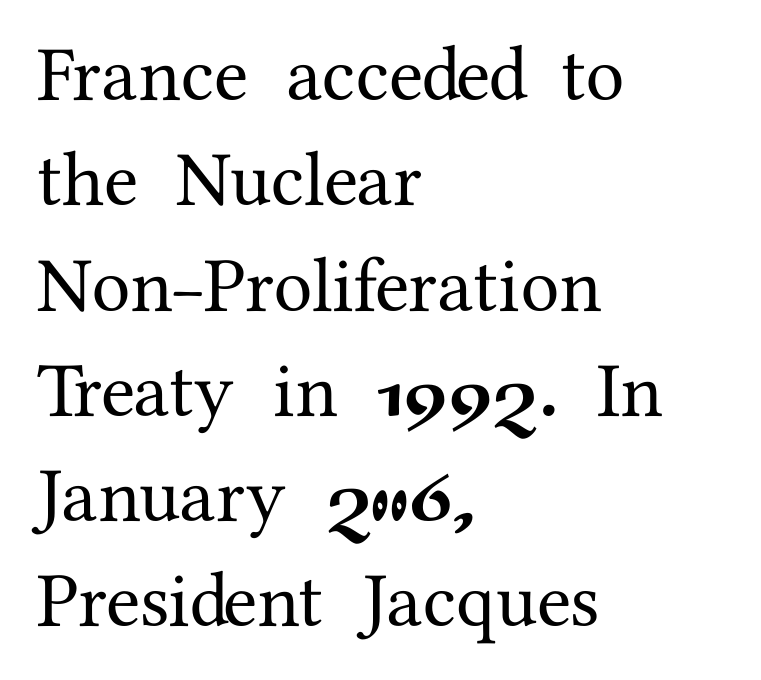
The image shows 78 px serif type, upright; set left-aligned, normal line spacing (1.35x), normal letter spacing, not underlined; medium stroke contrast and a medium x-height.
